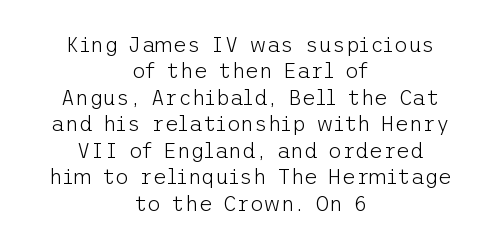
The type is set solid horizontally, with unmodified tracking. The typesetter chose a symmetrical, centered arrangement here. The foot of each line stays bare and open. The face looks like a standard text weight, possibly lighter.
